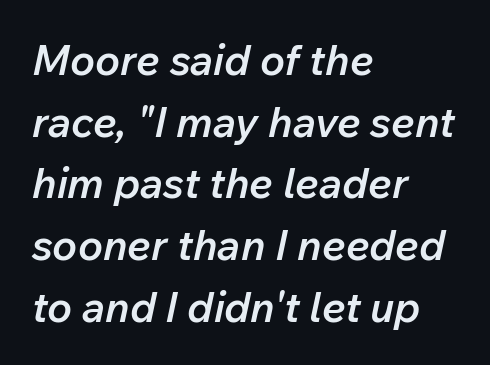
{"italic": "yes", "lean": "right", "slant_degrees": 12, "bold": "semi", "weight": "semibold", "width": "normal", "stroke_contrast": "low", "x_height": "medium", "monospaced": "no", "underline": "no", "align": "left", "line_spacing": "normal", "line_spacing_ratio": 1.47, "letter_spacing": "normal", "letter_spacing_em": 0.0, "glyph_px": 42}
